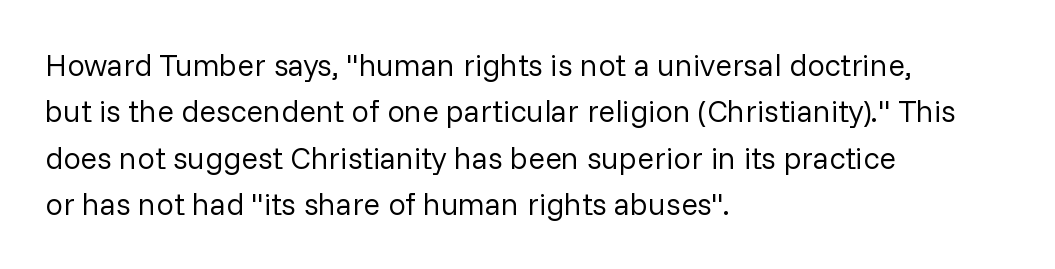
The image shows 31 px regular-weight sans-serif type, upright; set left-aligned, normal line spacing (1.5x), normal letter spacing, not underlined; low stroke contrast and a medium x-height.
